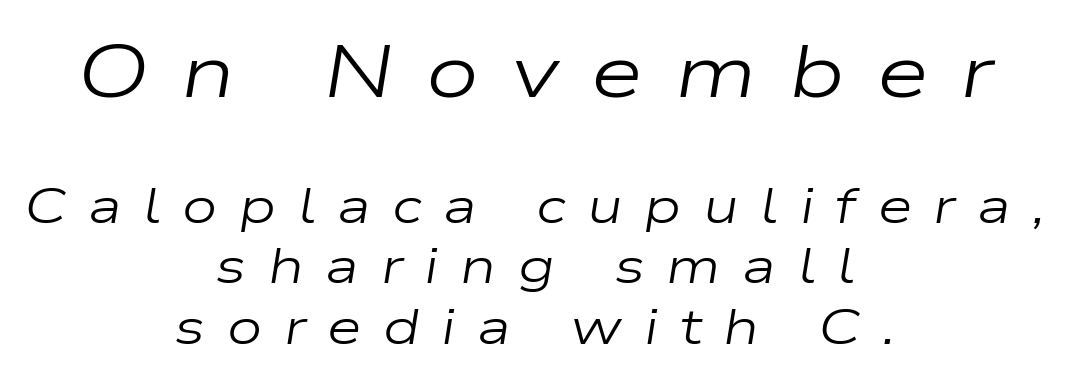
Display-style spreading of the glyphs; the letterfit is very open. If you folded the block vertically in half, each line would mirror itself in length. Unbolded letterforms with no extra heft. Does the bottom block carry the larger type? No, the top block does.
